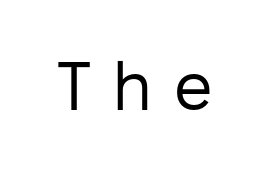
Q: Is the text bold? A: No.
Q: Is the text italic (slanted)? A: No, it is upright.
Q: Is the typeface a serif or a sans-serif typeface? A: Sans-serif.
Q: Is the text underlined? A: No.
Q: Is the spacing between letters normal or unusually wide? A: Unusually wide.
Q: Width (condensed, normal, or wide)? A: Normal.
Q: Stroke contrast? A: Low.
Q: x-height? A: Medium.
Q: Monospaced? A: No.
